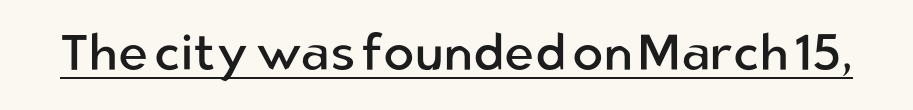
{"serif": "no", "italic": "no", "bold": "no", "weight": "regular", "width": "normal", "stroke_contrast": "low", "x_height": "medium", "monospaced": "no", "underline": "yes", "letter_spacing": "normal", "letter_spacing_em": 0.0, "glyph_px": 51}
